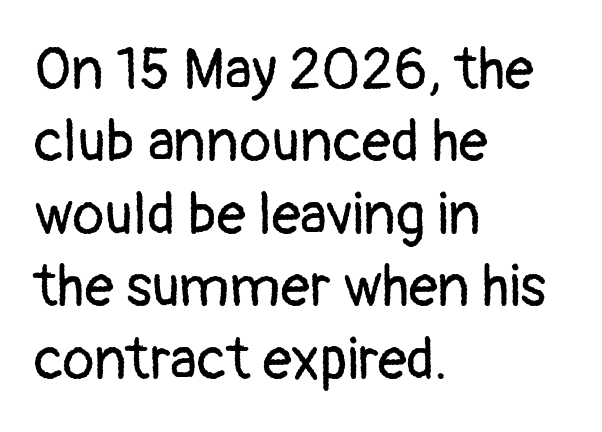
{"serif": "no", "italic": "no", "bold": "no", "weight": "regular", "width": "normal", "stroke_contrast": "low", "x_height": "medium", "monospaced": "no", "underline": "no", "align": "left", "line_spacing": "normal", "line_spacing_ratio": 1.25, "letter_spacing": "normal", "letter_spacing_em": 0.0, "glyph_px": 58}
